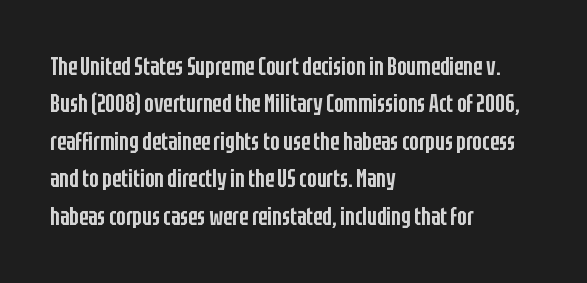
{"italic": "no", "bold": "semi", "underline": "no", "align": "left", "line_spacing": "normal", "line_spacing_ratio": 1.5, "letter_spacing": "normal", "letter_spacing_em": 0.0, "glyph_px": 25}
